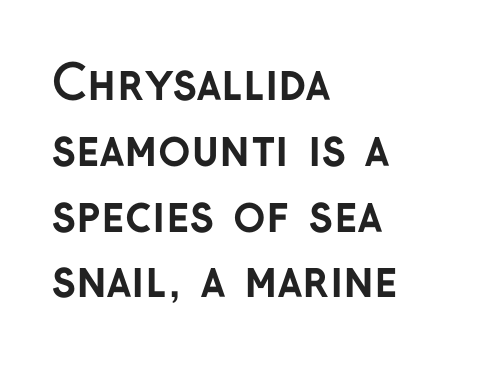
Q: Is the text bold? A: Yes.
Q: Is the text italic (slanted)? A: No, it is upright.
Q: Is the typeface a serif or a sans-serif typeface? A: Sans-serif.
Q: Is the text underlined? A: No.
Q: How is the paragraph aligned? A: Left-aligned.
Q: Is the spacing between letters normal or unusually wide? A: Normal.
Q: Is the spacing between lines tight, normal or loose? A: Normal.
Q: Width (condensed, normal, or wide)? A: Normal.
Q: Stroke contrast? A: Low.
Q: x-height? A: Medium.
Q: Monospaced? A: No.
